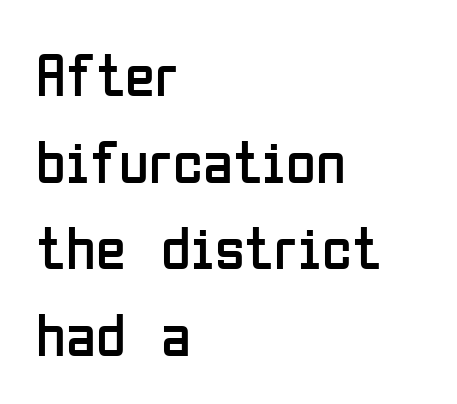
Q: Is the text bold? A: No.
Q: Is the text italic (slanted)? A: No, it is upright.
Q: Is the typeface a serif or a sans-serif typeface? A: Sans-serif.
Q: Is the text underlined? A: No.
Q: How is the paragraph aligned? A: Left-aligned.
Q: Is the spacing between letters normal or unusually wide? A: Normal.
Q: Is the spacing between lines tight, normal or loose? A: Normal.
Q: Width (condensed, normal, or wide)? A: Condensed.
Q: Stroke contrast? A: Low.
Q: x-height? A: Medium.
Q: Monospaced? A: No.
